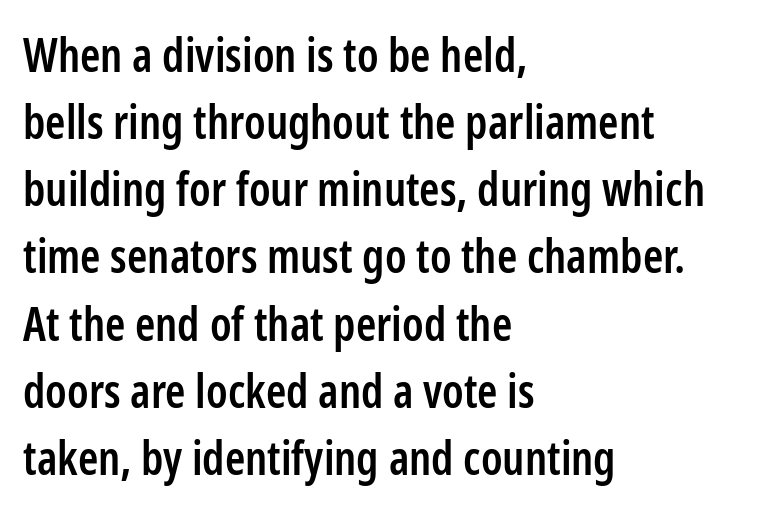
Q: Is the text bold? A: Semi-bold.
Q: Is the text italic (slanted)? A: No, it is upright.
Q: Is the typeface a serif or a sans-serif typeface? A: Sans-serif.
Q: Is the text underlined? A: No.
Q: How is the paragraph aligned? A: Left-aligned.
Q: Is the spacing between letters normal or unusually wide? A: Normal.
Q: Is the spacing between lines tight, normal or loose? A: Normal.
Q: Width (condensed, normal, or wide)? A: Condensed.
Q: Stroke contrast? A: Low.
Q: x-height? A: Medium.
Q: Monospaced? A: No.
